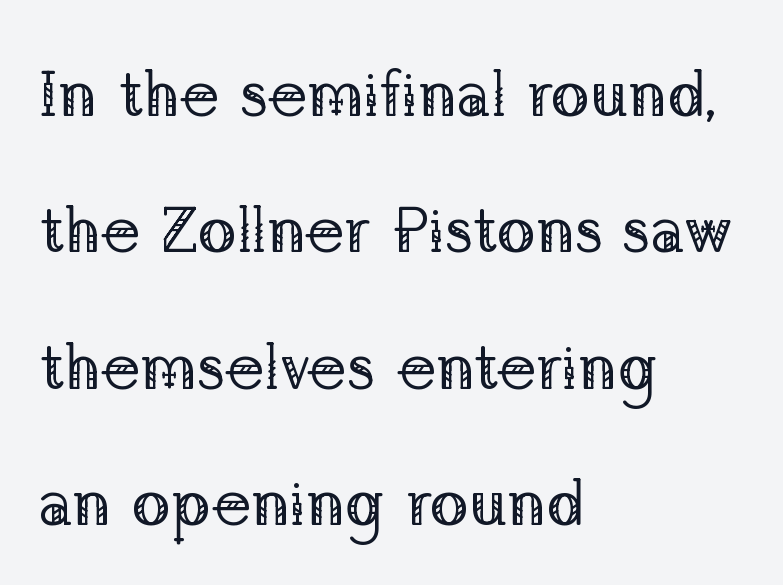
Q: Is the text bold? A: No.
Q: Is the text italic (slanted)? A: No, it is upright.
Q: Is the typeface a serif or a sans-serif typeface? A: Serif.
Q: Is the text underlined? A: No.
Q: How is the paragraph aligned? A: Left-aligned.
Q: Is the spacing between letters normal or unusually wide? A: Normal.
Q: Is the spacing between lines tight, normal or loose? A: Loose.
Q: Width (condensed, normal, or wide)? A: Normal.
Q: Stroke contrast? A: Low.
Q: x-height? A: Medium.
Q: Monospaced? A: No.
